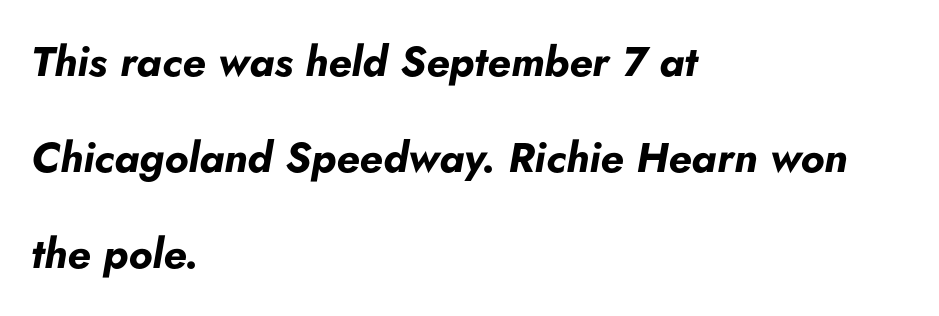
Q: Is the text bold? A: Yes.
Q: Is the text italic (slanted)? A: Yes, it leans right by about 5 degrees.
Q: Is the text underlined? A: No.
Q: How is the paragraph aligned? A: Left-aligned.
Q: Is the spacing between letters normal or unusually wide? A: Normal.
Q: Is the spacing between lines tight, normal or loose? A: Loose.
Q: Width (condensed, normal, or wide)? A: Normal.
Q: Stroke contrast? A: Low.
Q: x-height? A: Small.
Q: Monospaced? A: No.
